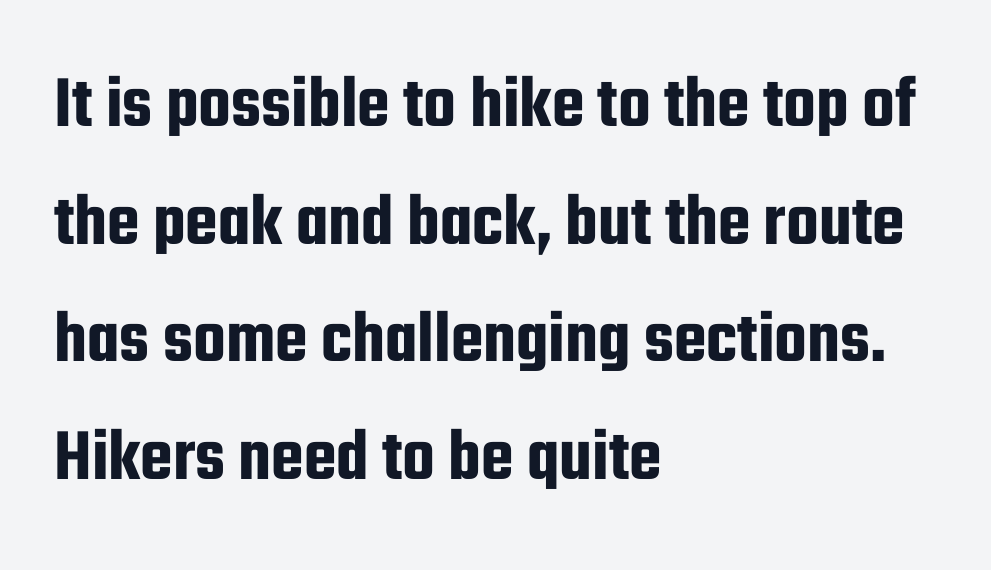
Line spacing here is normal. Here the designer chose a conventional face with non-uniform glyph widths. Regarding serifs, this sample does without them. Observe the ordinary spacing: letters are neighbours, not strangers. The rag falls on the right side of this text block.
